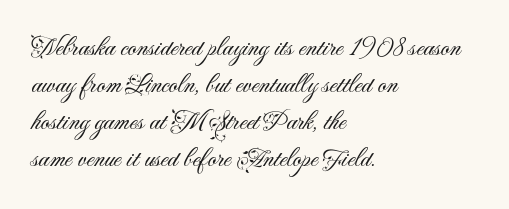
Reading down the block, your eye returns to a fixed left position each line. The rendering uses a moderate line-height, typical for paragraphs. This is not heavy type; no bold has been used. Any mark beneath the type? The region is blank. Each word holds together tightly as a unit, with standard inter-letter gaps.
